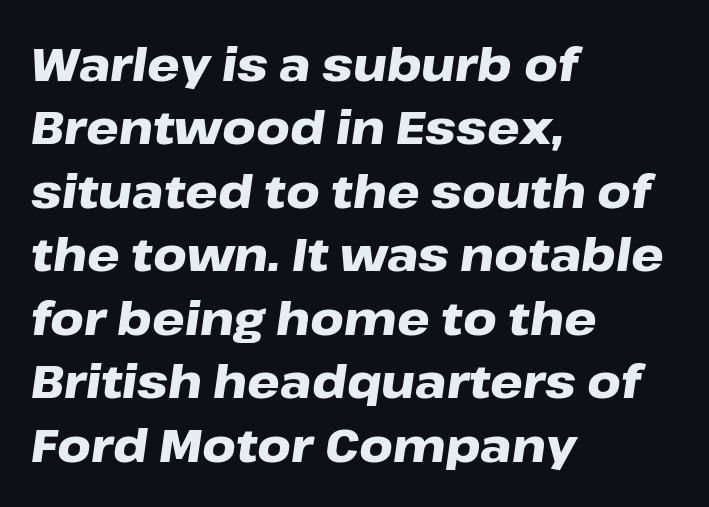
The image shows 46 px heavy, wide type, italic (leaning right); set left-aligned, normal line spacing (1.38x), normal letter spacing, not underlined; low stroke contrast and a medium x-height.
